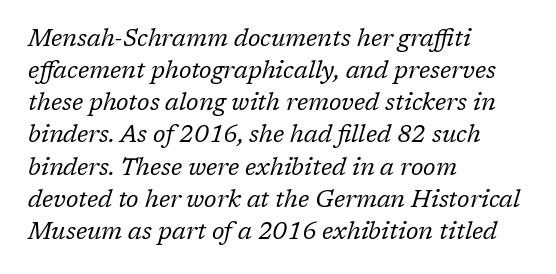
{"italic": "yes", "lean": "right", "slant_degrees": 17, "bold": "no", "underline": "no", "align": "left", "line_spacing": "normal", "line_spacing_ratio": 1.34, "letter_spacing": "normal", "letter_spacing_em": 0.0, "glyph_px": 24}
